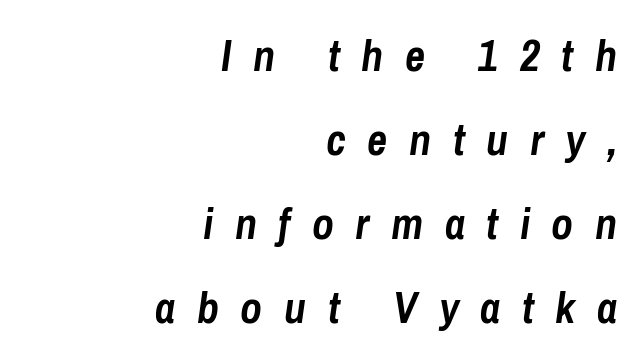
{"italic": "yes", "lean": "right", "slant_degrees": 8, "bold": "yes", "weight": "semibold", "width": "condensed", "stroke_contrast": "low", "x_height": "medium", "monospaced": "no", "underline": "no", "align": "right", "line_spacing": "loose", "line_spacing_ratio": 1.91, "letter_spacing": "wide", "letter_spacing_em": 0.49, "glyph_px": 44}
